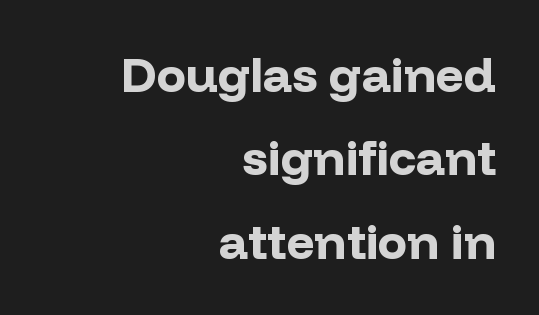
{"serif": "no", "italic": "no", "bold": "yes", "weight": "bold", "width": "normal", "stroke_contrast": "low", "x_height": "medium", "monospaced": "no", "underline": "no", "align": "right", "line_spacing": "normal", "line_spacing_ratio": 1.7, "letter_spacing": "normal", "letter_spacing_em": 0.0, "glyph_px": 49}
